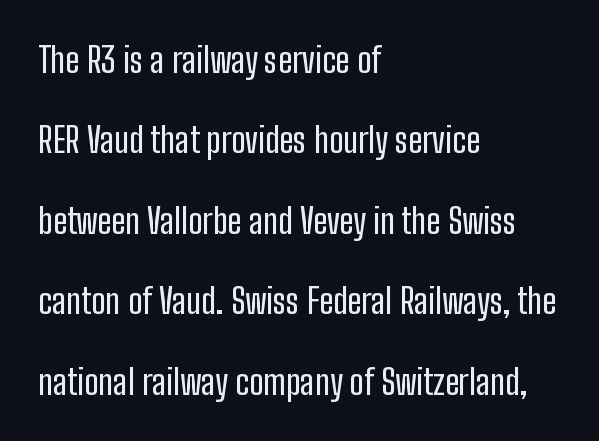
The passage shown stacks its lines with a broad gap. Plain, unruled lines of type. The typesetter chose a ragged-right arrangement here. Here the designer chose a conventional face with non-uniform glyph widths.
